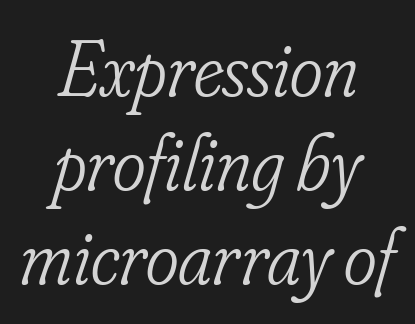
Q: Is the text bold? A: No.
Q: Is the text italic (slanted)? A: Yes, it leans right by about 16 degrees.
Q: Is the typeface a serif or a sans-serif typeface? A: Serif.
Q: Is the text underlined? A: No.
Q: How is the paragraph aligned? A: Centered.
Q: Is the spacing between letters normal or unusually wide? A: Normal.
Q: Width (condensed, normal, or wide)? A: Condensed.
Q: Stroke contrast? A: Low.
Q: x-height? A: Small.
Q: Monospaced? A: No.
